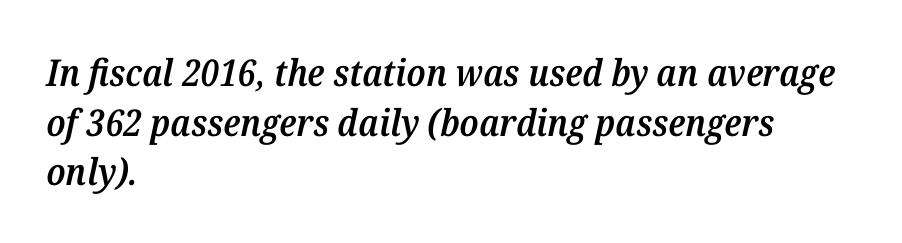
Q: Is the text bold? A: Semi-bold.
Q: Is the text italic (slanted)? A: Yes, it leans right by about 12 degrees.
Q: Is the typeface a serif or a sans-serif typeface? A: Serif.
Q: Is the text underlined? A: No.
Q: How is the paragraph aligned? A: Left-aligned.
Q: Is the spacing between letters normal or unusually wide? A: Normal.
Q: Is the spacing between lines tight, normal or loose? A: Normal.
Q: Width (condensed, normal, or wide)? A: Normal.
Q: Stroke contrast? A: Medium.
Q: x-height? A: Medium.
Q: Monospaced? A: No.
